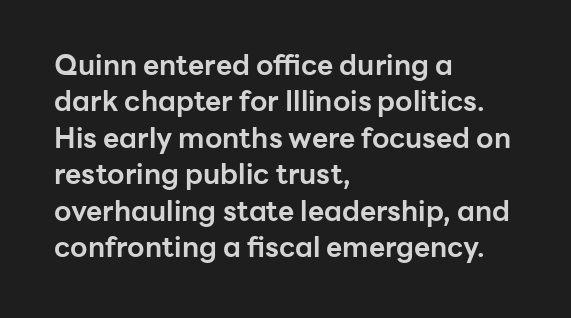
{"serif": "no", "italic": "no", "bold": "yes", "weight": "bold", "width": "normal", "stroke_contrast": "low", "x_height": "medium", "monospaced": "no", "underline": "no", "align": "left", "line_spacing": "normal", "line_spacing_ratio": 1.3, "letter_spacing": "normal", "letter_spacing_em": 0.0, "glyph_px": 28}
